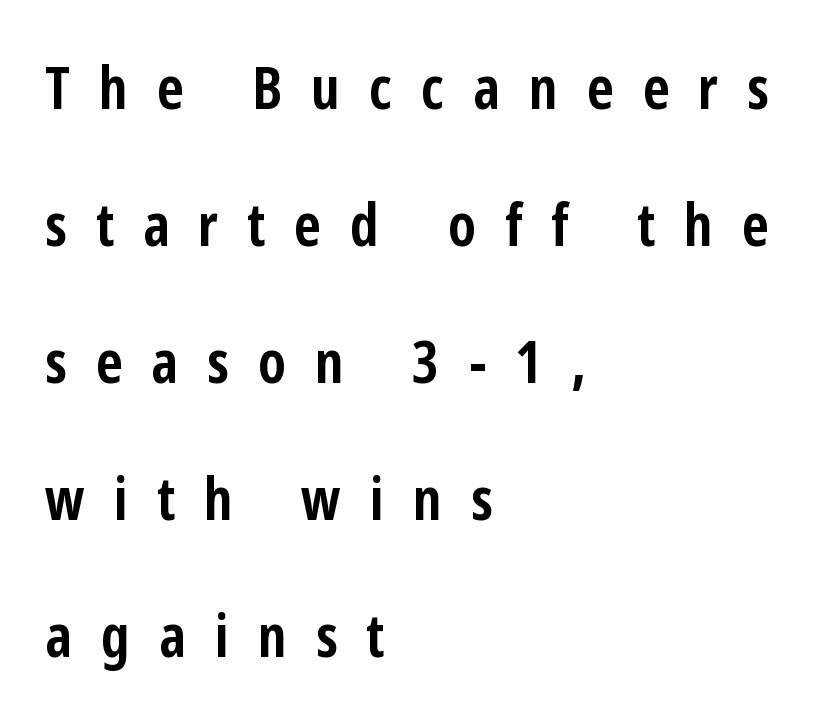
This is heavy type, rendered in bold. I'd call this a sans setting — the letters go barefoot. Honestly, there is no underline to notice here at all. It's the straight-up-and-down kind of type. A typesetter would call this proportional, since set widths differ per character.
